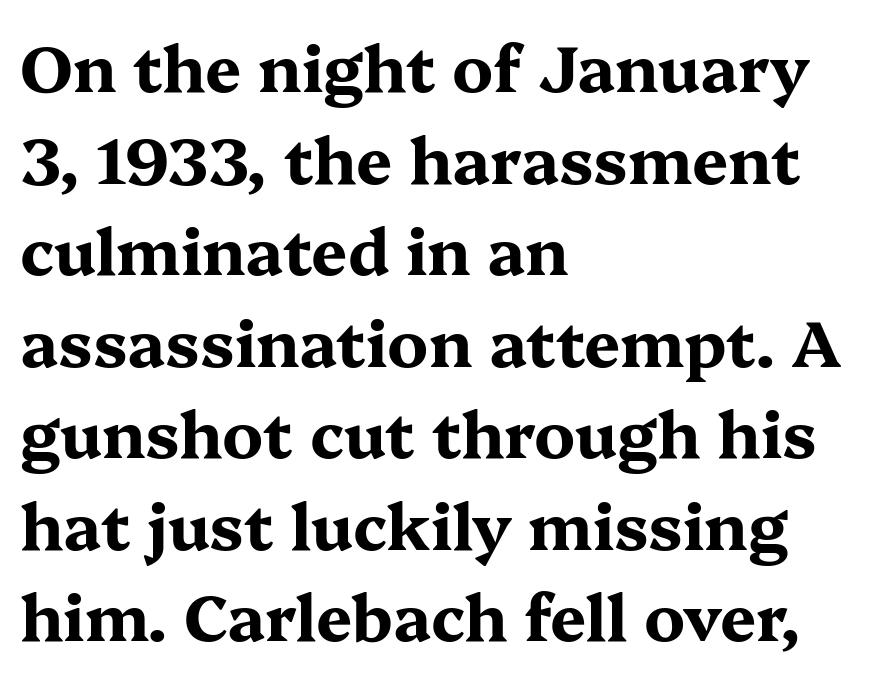
The image shows 64 px bold, wide serif type, upright; set left-aligned, normal line spacing (1.43x), normal letter spacing, not underlined; medium stroke contrast and a medium x-height.
